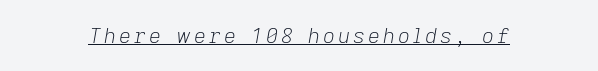
Q: Is the text bold? A: No.
Q: Is the text italic (slanted)? A: Yes, it leans right by about 9 degrees.
Q: Is the text underlined? A: Yes.
